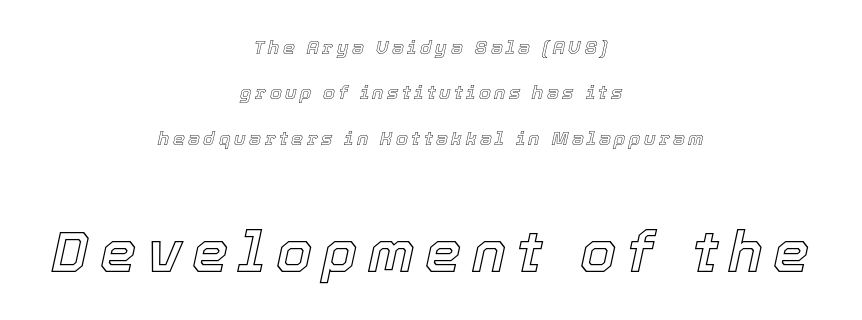
Q: Is the text italic (slanted)? A: Yes, it leans right by about 12 degrees.
Q: Is the text underlined? A: No.
Q: How is the paragraph aligned? A: Centered.
Q: Is the spacing between lines tight, normal or loose? A: Loose.
Q: Which block of text is set in a larger size, the first (top) or the second (bottom)? A: The second (bottom) one.
Q: Width (condensed, normal, or wide)? A: Normal.
Q: x-height? A: Medium.
Q: Monospaced? A: No.
